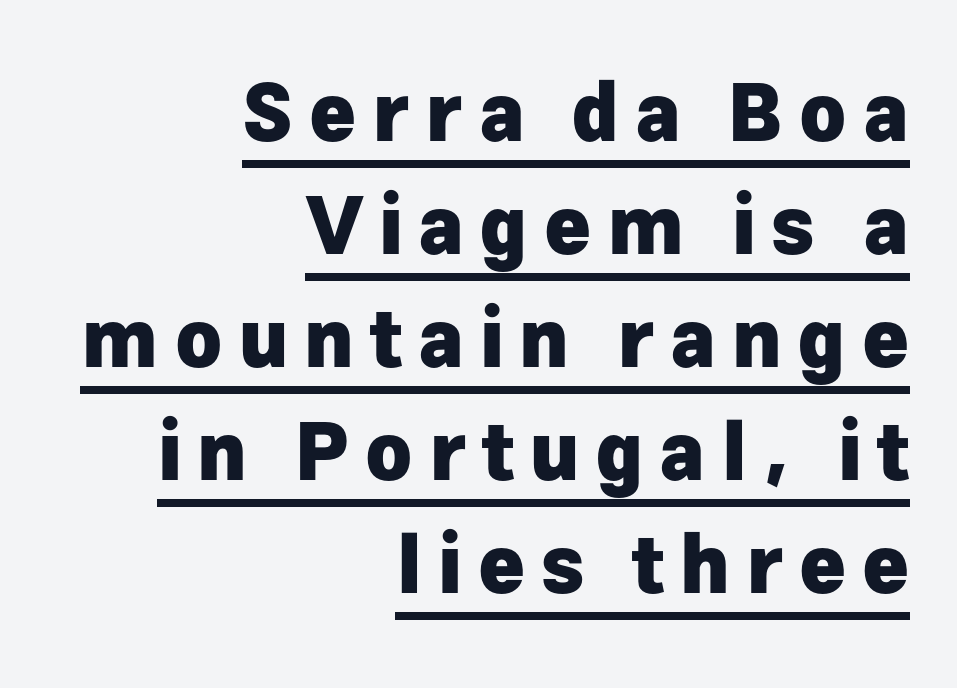
{"serif": "no", "italic": "no", "bold": "yes", "weight": "heavy", "width": "normal", "stroke_contrast": "low", "x_height": "medium", "monospaced": "no", "underline": "yes", "align": "right", "line_spacing": "normal", "line_spacing_ratio": 1.43, "letter_spacing": "wide", "letter_spacing_em": 0.2, "glyph_px": 79}
